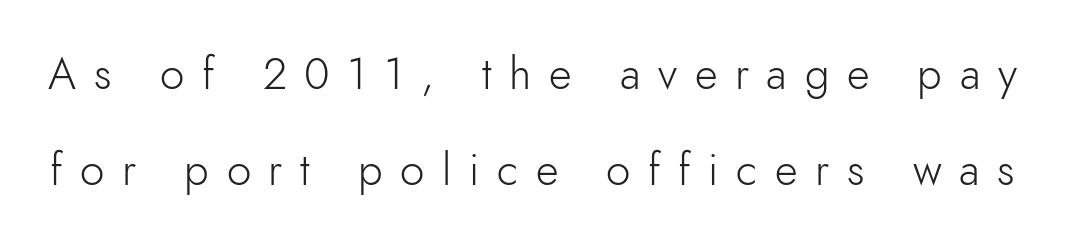
{"serif": "no", "italic": "no", "bold": "no", "weight": "light", "width": "normal", "stroke_contrast": "low", "x_height": "small", "monospaced": "no", "underline": "no", "line_spacing": "loose", "line_spacing_ratio": 2.19, "letter_spacing": "wide", "letter_spacing_em": 0.4, "glyph_px": 44}
